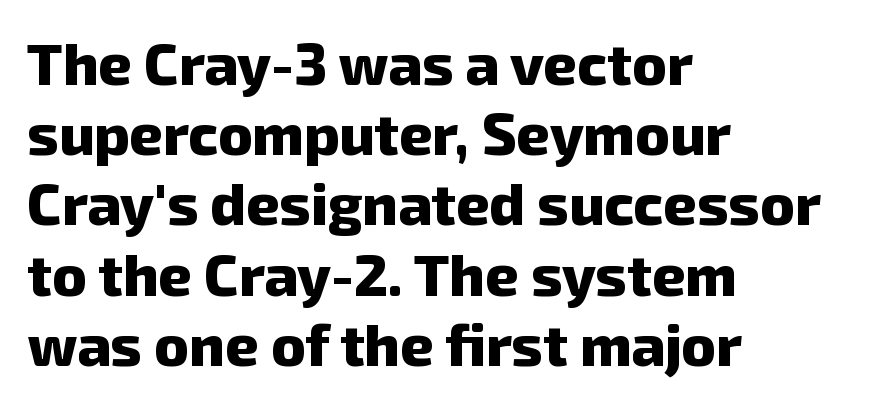
The image shows 58 px heavy sans-serif type; set left-aligned, line spacing 1.21x, normal letter spacing, not underlined; low stroke contrast and a medium x-height.
